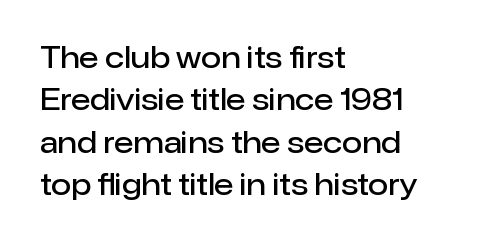
{"serif": "no", "italic": "no", "bold": "semi", "weight": "semibold", "width": "normal", "stroke_contrast": "low", "x_height": "medium", "monospaced": "no", "underline": "no", "align": "left", "line_spacing": "normal", "line_spacing_ratio": 1.46, "letter_spacing": "normal", "letter_spacing_em": 0.0, "glyph_px": 29}
